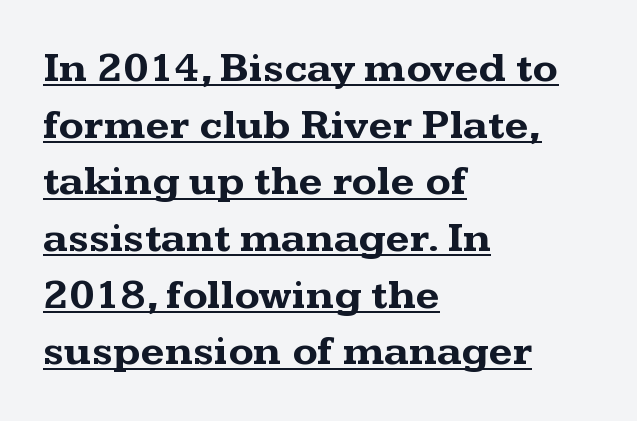
The image shows 42 px bold, wide serif type, upright; set left-aligned, normal line spacing (1.35x), normal letter spacing, underlined; medium stroke contrast and a medium x-height.
